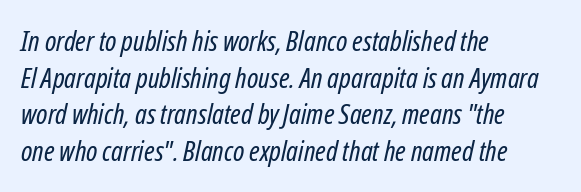
Q: Is the text bold? A: No.
Q: Is the text italic (slanted)? A: Yes, it leans right by about 12 degrees.
Q: Is the text underlined? A: No.
Q: How is the paragraph aligned? A: Left-aligned.
Q: Is the spacing between letters normal or unusually wide? A: Normal.
Q: Is the spacing between lines tight, normal or loose? A: Normal.
Q: Width (condensed, normal, or wide)? A: Condensed.
Q: Stroke contrast? A: Low.
Q: x-height? A: Medium.
Q: Monospaced? A: No.
